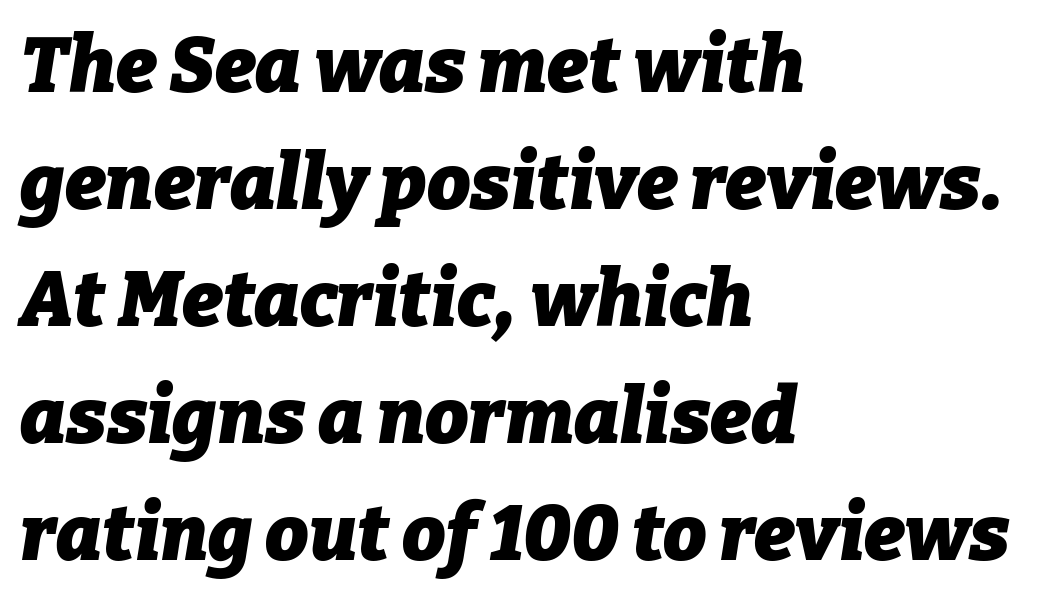
Yep, that's italic — everything's leaning. Compared with typical paragraphs, the rows here are spaced about the same. The passage shown is typed in a proportional face where columns would drift. Short and long lines alike share a common starting point at left. This rendering leaves character spacing at its baseline value. Only glyphs here, with clear space below each row.
